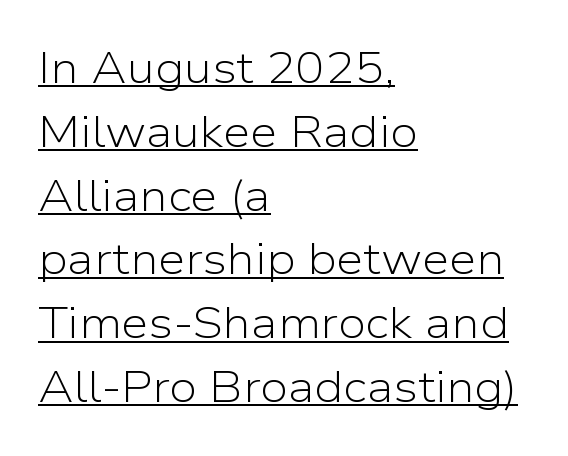
The image shows 44 px light sans-serif type, upright; set left-aligned, normal line spacing (1.45x), normal letter spacing, underlined; low stroke contrast and a medium x-height.
